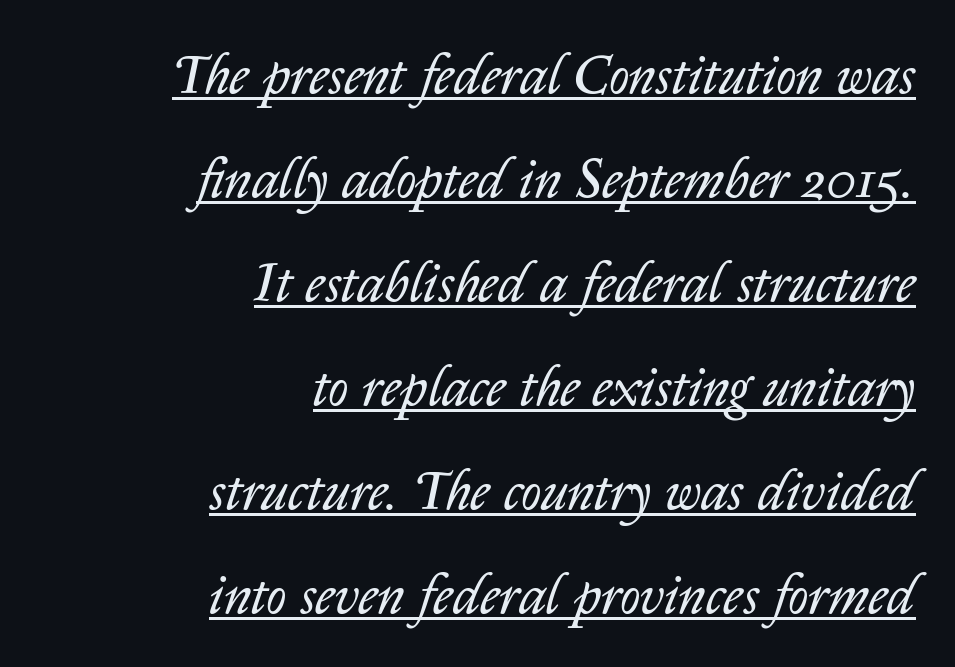
The letters look calm and open, with moderate or lighter stems. In CSS terms this would be text-align: right. Every word sits above its own underline. Between one letter and the next there's only the usual sliver of space.
